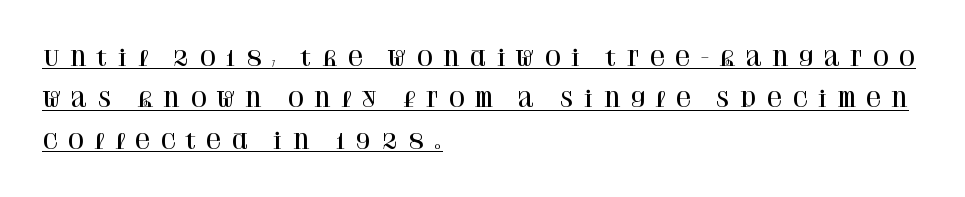
Q: Is the text italic (slanted)? A: No, it is upright.
Q: Is the text underlined? A: Yes.
Q: How is the paragraph aligned? A: Left-aligned.
Q: Is the spacing between letters normal or unusually wide? A: Unusually wide.
Q: Is the spacing between lines tight, normal or loose? A: Loose.
